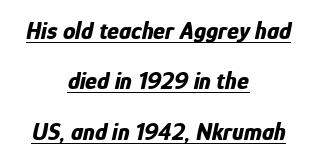
Typeset on center — no edge is straight. Honestly, the underline is the first thing you notice here. The line texture is even and compact thanks to regular tracking. How would I describe the line gaps? Wide and relaxed. The face used here has a pronounced slope to its letters.
